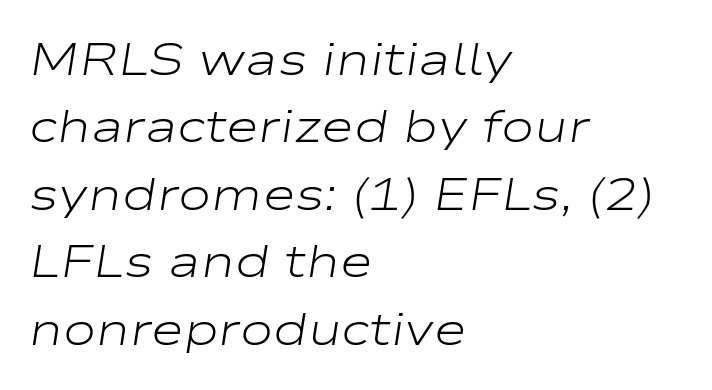
The image shows 45 px light, wide type, italic (leaning right); set left-aligned, normal line spacing (1.5x), normal letter spacing, not underlined; low stroke contrast and a medium x-height.
